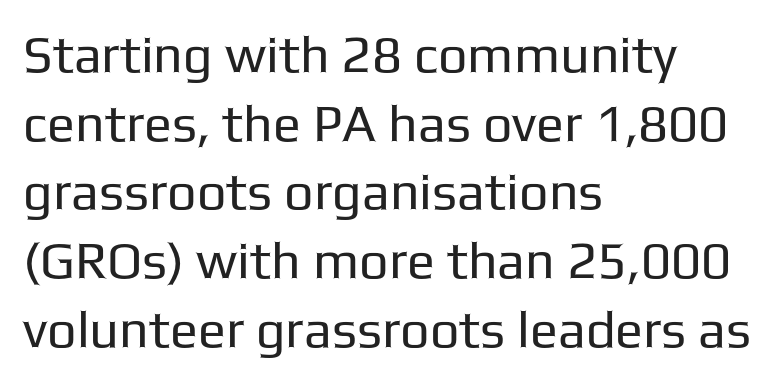
The lettering holds an erect, upright posture throughout. These lines keep a tight, regular rhythm from letter to letter. Lines of text with bare space underneath. Does the copy run flush right? No — it runs flush left. Bold? No — there's no thickening of the strokes. You could not count columns in this text — the font is proportionally spaced.
